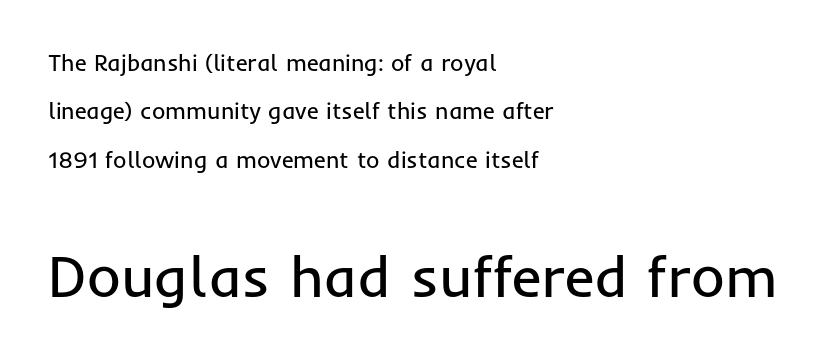
Descenders hang freely into open space. The font family rendered here belongs to the sans-serif group. The composition opens small and finishes big. There is no visible air inserted between adjacent glyphs.
